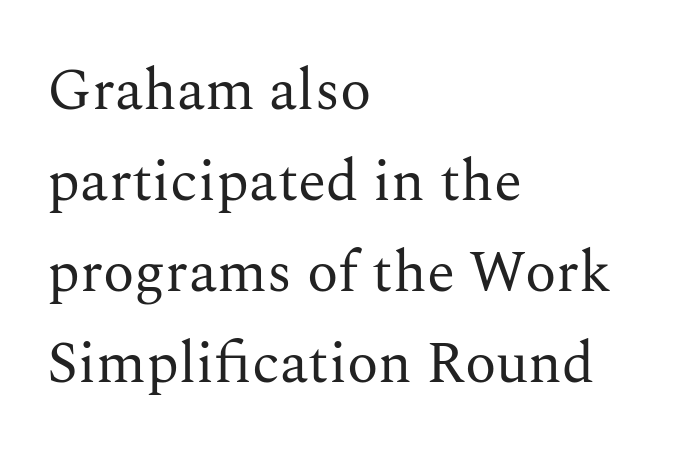
{"serif": "yes", "italic": "no", "bold": "no", "weight": "regular", "width": "normal", "stroke_contrast": "medium", "x_height": "medium", "monospaced": "no", "underline": "no", "align": "left", "line_spacing": "normal", "line_spacing_ratio": 1.57, "letter_spacing": "normal", "letter_spacing_em": 0.0, "glyph_px": 58}
